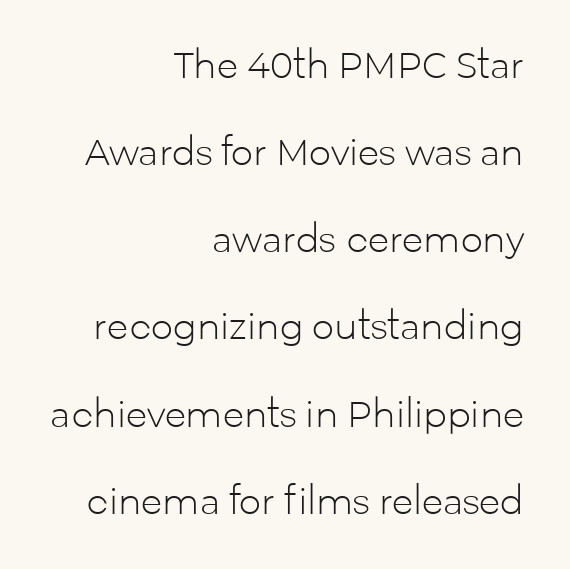
Q: Is the text bold? A: No.
Q: Is the text italic (slanted)? A: No, it is upright.
Q: Is the typeface a serif or a sans-serif typeface? A: Sans-serif.
Q: Is the text underlined? A: No.
Q: How is the paragraph aligned? A: Right-aligned.
Q: Is the spacing between letters normal or unusually wide? A: Normal.
Q: Is the spacing between lines tight, normal or loose? A: Loose.
Q: Width (condensed, normal, or wide)? A: Normal.
Q: Stroke contrast? A: Low.
Q: x-height? A: Medium.
Q: Monospaced? A: No.
